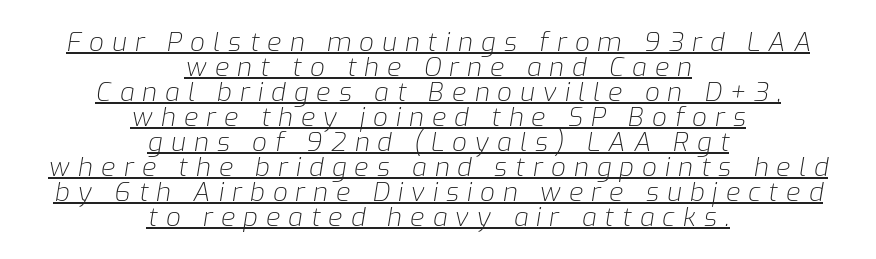
Q: Is the text bold? A: No.
Q: Is the text italic (slanted)? A: Yes, it leans right by about 9 degrees.
Q: Is the text underlined? A: Yes.
Q: How is the paragraph aligned? A: Centered.
Q: Is the spacing between letters normal or unusually wide? A: Unusually wide.
Q: Is the spacing between lines tight, normal or loose? A: Tight.
